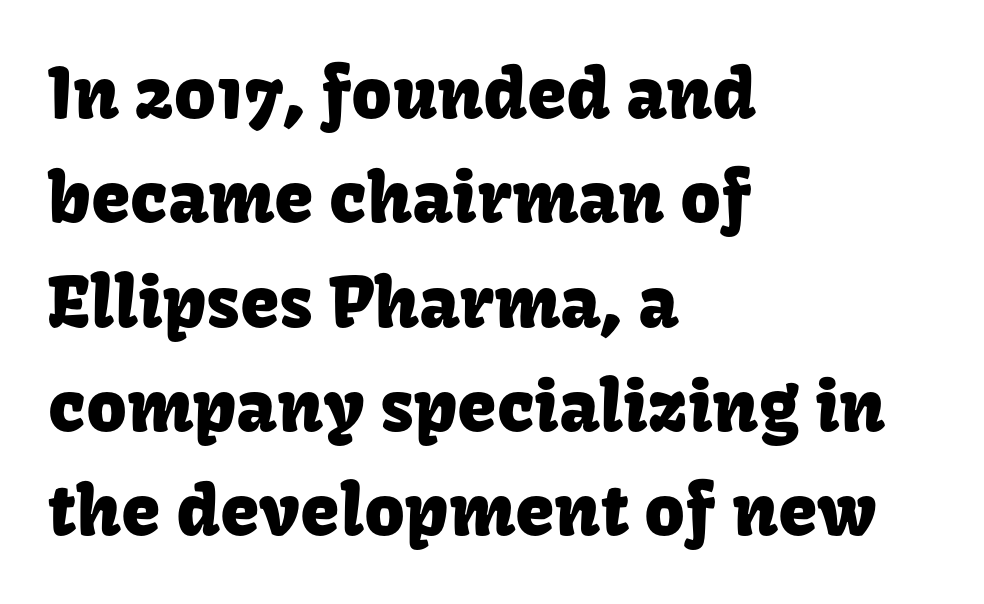
Q: Is the text italic (slanted)? A: No, it is upright.
Q: Is the typeface a serif or a sans-serif typeface? A: Sans-serif.
Q: Is the text underlined? A: No.
Q: How is the paragraph aligned? A: Left-aligned.
Q: Is the spacing between letters normal or unusually wide? A: Normal.
Q: Is the spacing between lines tight, normal or loose? A: Normal.
Q: Width (condensed, normal, or wide)? A: Normal.
Q: Stroke contrast? A: Low.
Q: x-height? A: Medium.
Q: Monospaced? A: No.
